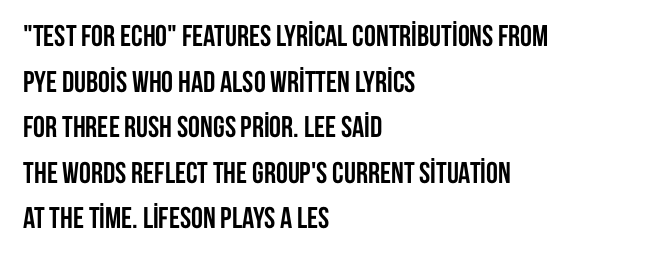
Varying glyph widths throughout — classic text-font behaviour. Italic? Not at all — the glyphs are vertical. Nobody touched the tracking dial on this one. Leading matches the norm, producing a regular column.
